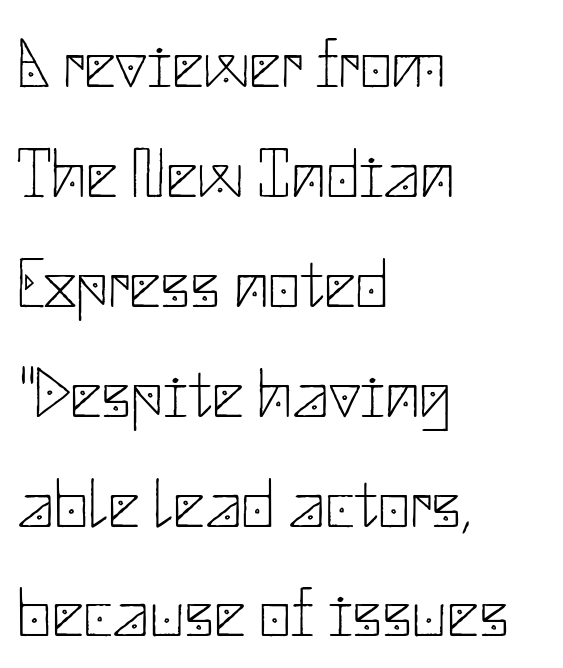
Q: Is the text bold? A: No.
Q: Is the text italic (slanted)? A: No, it is upright.
Q: Is the typeface a serif or a sans-serif typeface? A: Sans-serif.
Q: Is the text underlined? A: No.
Q: How is the paragraph aligned? A: Left-aligned.
Q: Is the spacing between letters normal or unusually wide? A: Normal.
Q: Is the spacing between lines tight, normal or loose? A: Normal.
Q: Width (condensed, normal, or wide)? A: Normal.
Q: Stroke contrast? A: Low.
Q: x-height? A: Small.
